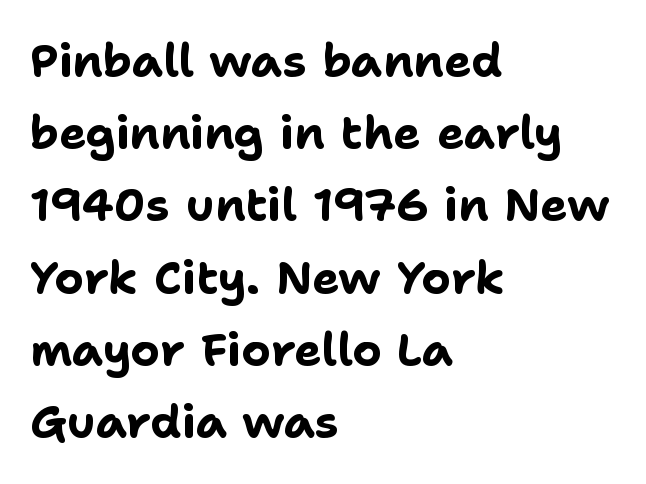
{"serif": "no", "italic": "no", "bold": "yes", "weight": "bold", "width": "normal", "stroke_contrast": "low", "x_height": "medium", "monospaced": "no", "underline": "no", "align": "left", "line_spacing": "normal", "line_spacing_ratio": 1.57, "letter_spacing": "normal", "letter_spacing_em": 0.0, "glyph_px": 46}
